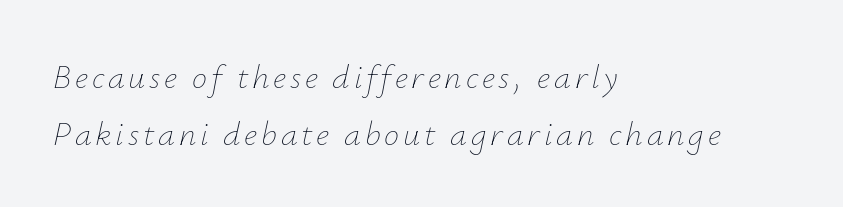
The paragraph has a hard left edge and a soft right edge. Descender tails drop into unmarked territory. Do the characters align in a grid? No, the font is proportional. How would I describe the line gaps? Plain and ordinary. The typesetting does not lean heavy: it is not bold. Every character sits at an angle, as italics do.
